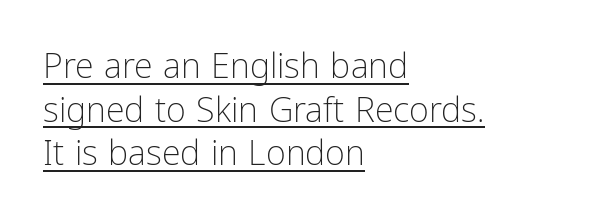
The image shows 34 px light, condensed sans-serif type, upright; set left-aligned, normal line spacing (1.28x), normal letter spacing, underlined; low stroke contrast and a medium x-height.
